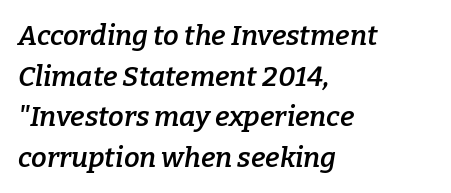
{"serif": "yes", "italic": "yes", "lean": "right", "slant_degrees": 9, "bold": "semi", "weight": "semibold", "width": "normal", "stroke_contrast": "low", "x_height": "medium", "monospaced": "no", "underline": "no", "align": "left", "line_spacing": "normal", "line_spacing_ratio": 1.45, "letter_spacing": "normal", "letter_spacing_em": 0.0, "glyph_px": 28}
